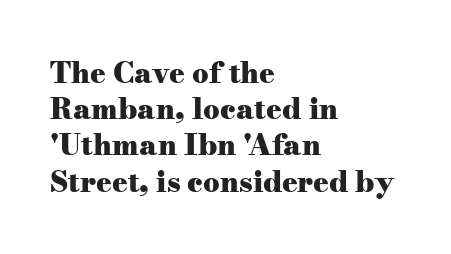
Yep, those are serifs on the letters. Do the characters align in a grid? No, the font is proportional. In terms of posture, this sample is upright. The passage shown has conventional tracking throughout. The lines in this sample share a left origin and differ only in where they stop.
